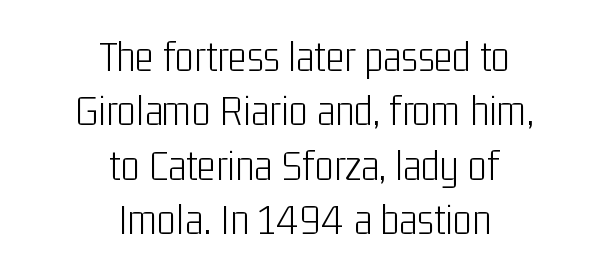
The specimen omits any rule beneath the text block's lines. Does the type have serifs? No, each stem ends abruptly. The strokes are not fattened; the text isn't bold. Is there any slant? The stems are plumb.
